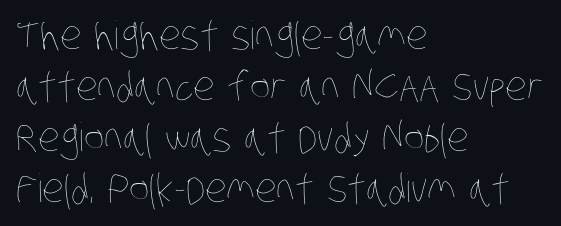
The image shows 39 px thin, condensed type; set left-aligned, normal line spacing (1.31x), normal letter spacing, not underlined; low stroke contrast and a large x-height.
